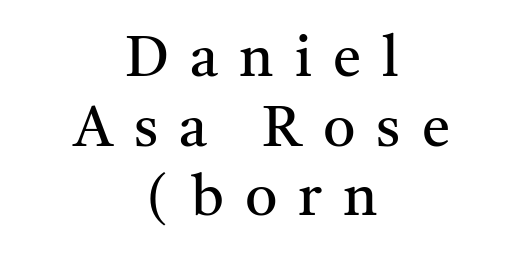
{"serif": "yes", "italic": "no", "bold": "no", "weight": "regular", "width": "normal", "stroke_contrast": "medium", "x_height": "medium", "monospaced": "no", "underline": "no", "align": "center", "line_spacing_ratio": 1.22, "letter_spacing": "wide", "letter_spacing_em": 0.37, "glyph_px": 57}
